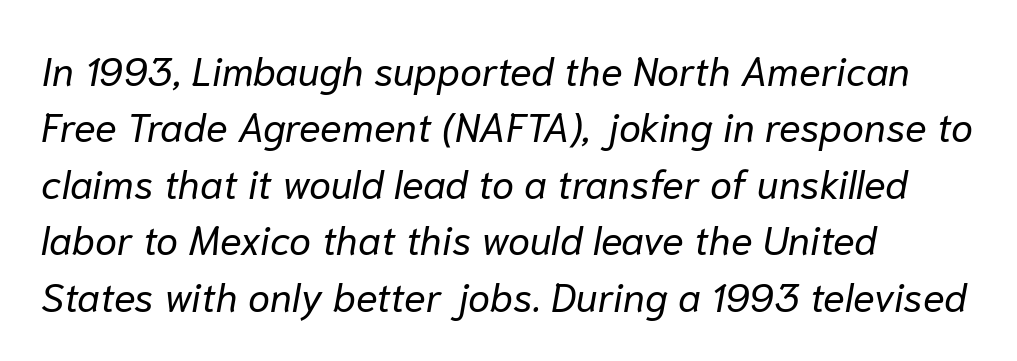
The image shows 40 px regular-weight type, italic (leaning right); set left-aligned, normal line spacing (1.41x), normal letter spacing, not underlined; low stroke contrast and a medium x-height.
